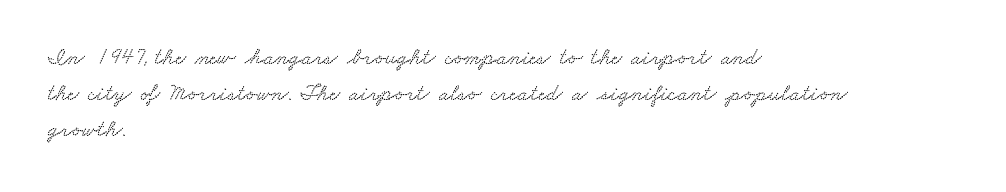
The image shows 23 px text type; set left-aligned, normal line spacing (1.56x), normal letter spacing, not underlined.
